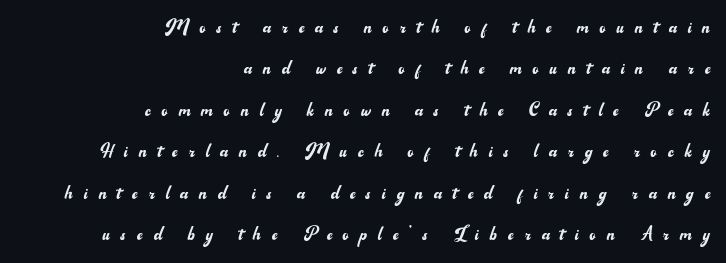
Q: Is the text bold? A: No.
Q: Is the text italic (slanted)? A: Yes.
Q: Is the text underlined? A: No.
Q: How is the paragraph aligned? A: Right-aligned.
Q: Is the spacing between letters normal or unusually wide? A: Unusually wide.
